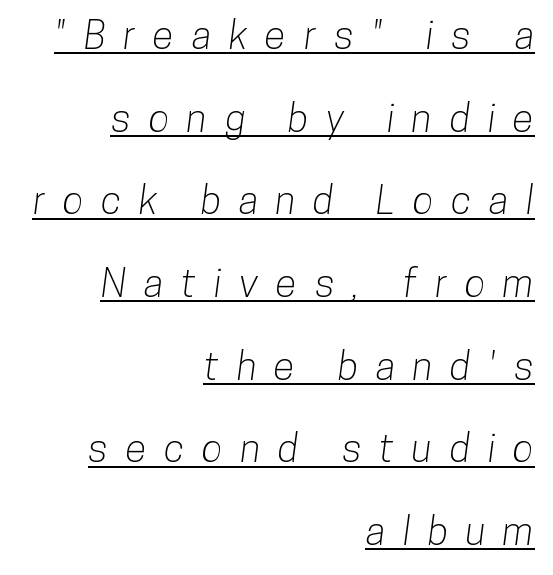
Q: Is the typeface a serif or a sans-serif typeface? A: Sans-serif.
Q: Is the text underlined? A: Yes.
Q: How is the paragraph aligned? A: Right-aligned.
Q: Is the spacing between letters normal or unusually wide? A: Unusually wide.
Q: Is the spacing between lines tight, normal or loose? A: Loose.
Q: Width (condensed, normal, or wide)? A: Condensed.
Q: Stroke contrast? A: Low.
Q: x-height? A: Medium.
Q: Monospaced? A: No.
